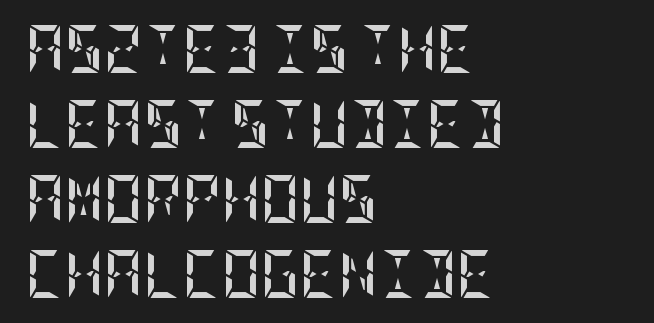
Q: Is the text bold? A: Yes.
Q: Is the text italic (slanted)? A: No, it is upright.
Q: Is the text underlined? A: No.
Q: How is the paragraph aligned? A: Left-aligned.
Q: Is the spacing between letters normal or unusually wide? A: Normal.
Q: Is the spacing between lines tight, normal or loose? A: Normal.
Q: Width (condensed, normal, or wide)? A: Condensed.
Q: Stroke contrast? A: Low.
Q: x-height? A: Large.
